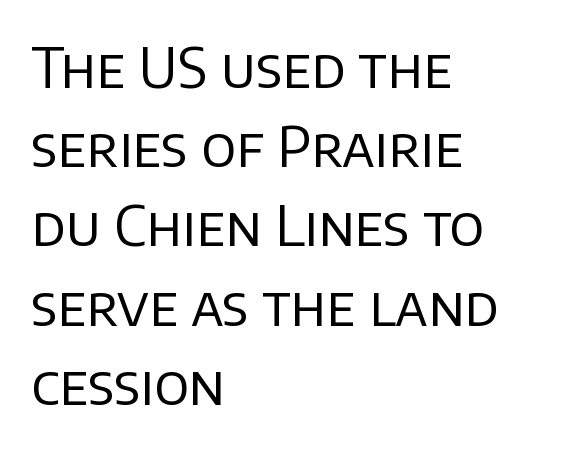
Weight: regular or lighter. Words appear dense and cohesive because spacing is normal. Stroke terminals: plain, sans-serif. Layout note: lines flush left. The gap between lines stays unmarked.
